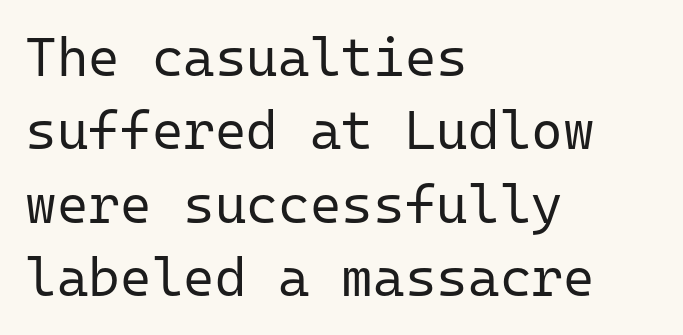
This rendering uses left alignment, leaving the right contour irregular. Weight: in the light-to-regular range. You could count columns in this text — the font is strictly monospaced. Characters follow at the spacing the type designer built in. Vertically, the passage feels balanced, rows spaced as you'd expect.
